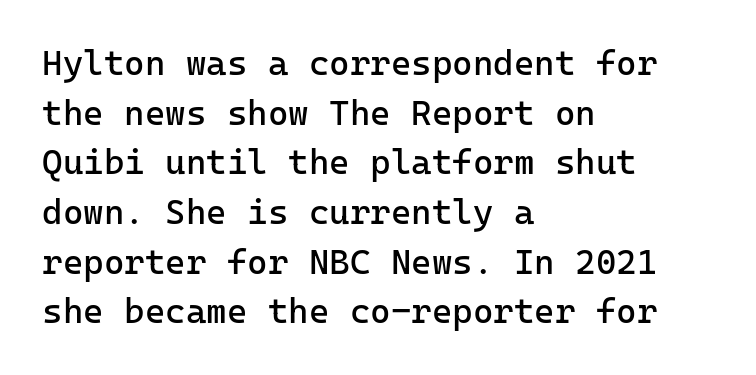
These lines stack with their left ends in a neat column. Notice how the stems are strictly vertical — no italics here. The horizontal fit of the characters is conventional and even. The typeface has the unassuming heft of standard copy or less. Bare-footed words on every line. Notice how descenders clear the ascenders below comfortably — that's standard leading.
